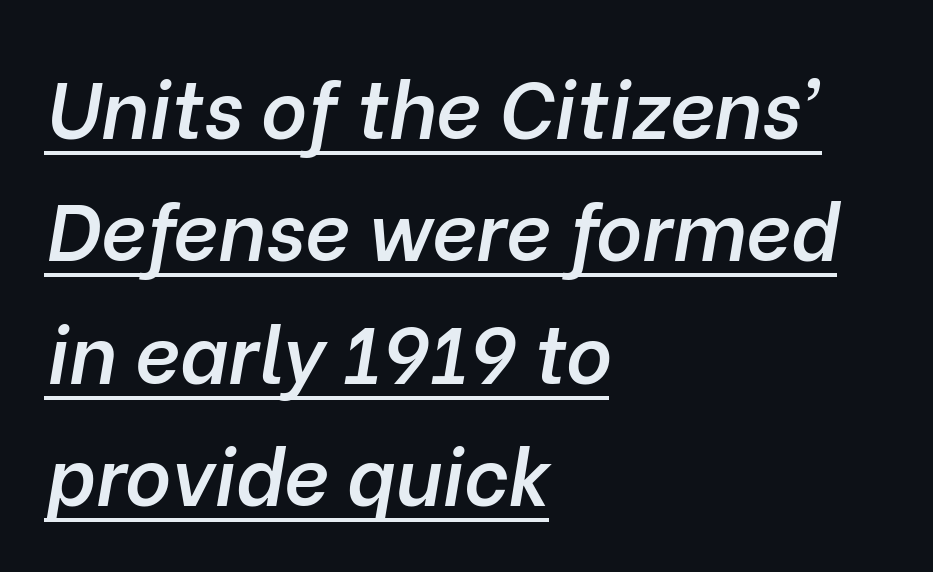
The image shows 79 px semibold type, italic (leaning right); set left-aligned, normal line spacing (1.55x), normal letter spacing, underlined; low stroke contrast and a medium x-height.
